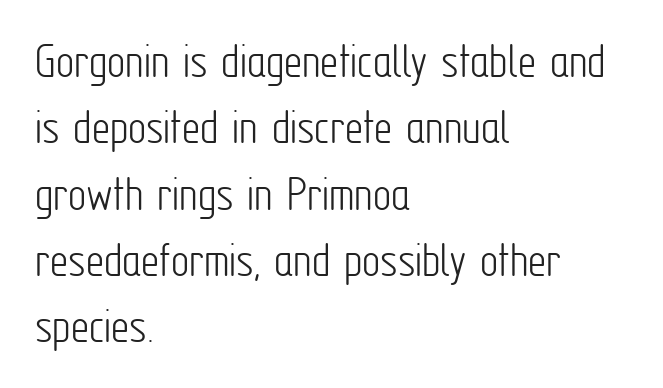
Nothing heavy about these letters — not bold at all. Honestly, the row spacing looks completely unremarkable. The rag falls on the right side of this text block. Is this a fixed-width face? No — the glyphs have proportional, varying widths. The specimen reads as upright at a glance. The passage shown is not underscored anywhere.
